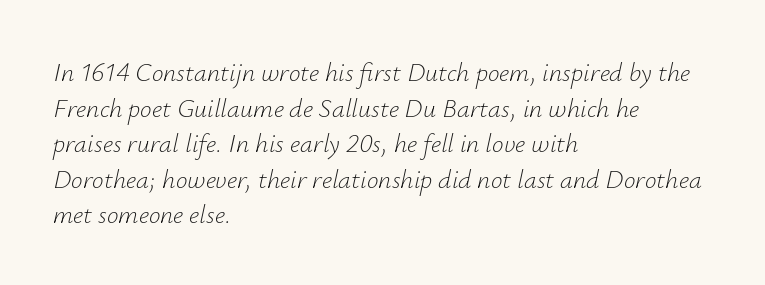
The image shows 26 px text type, italic (leaning right); set left-aligned, normal line spacing (1.37x), normal letter spacing, not underlined.
